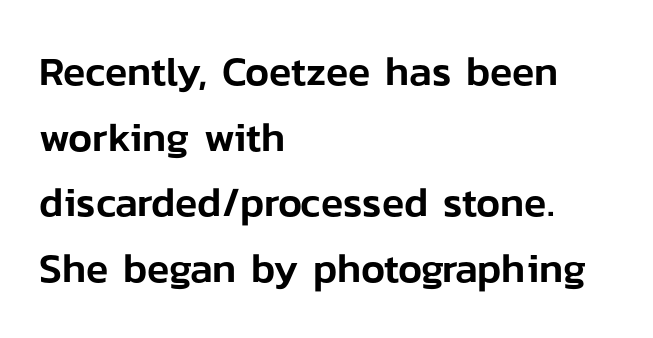
Is this a fixed-width face? No — the glyphs have proportional, varying widths. The specimen reads as upright at a glance. One-word summary of the alignment: left. Short note: letters normally spaced. Anything drawn beneath the words? Only blank space.
